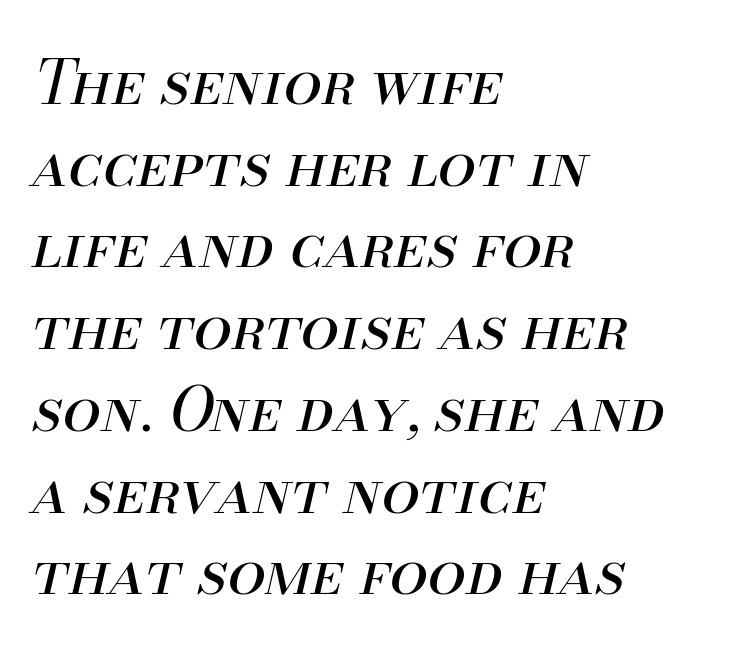
Glyph-to-glyph distance matches everyday printed text. Vertical stems look standard width or narrower in stroke. The letters advance in unequal steps, a hallmark of proportional type. Students, observe: this is what conventionally led text looks like. Descender tails drop into unmarked territory. Where is the straight margin? On the left.
